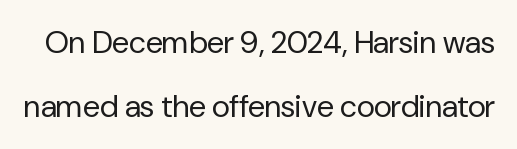
{"serif": "no", "italic": "no", "bold": "no", "weight": "regular", "width": "normal", "stroke_contrast": "low", "x_height": "medium", "monospaced": "no", "underline": "no", "line_spacing": "loose", "line_spacing_ratio": 2.05, "letter_spacing": "normal", "letter_spacing_em": 0.0, "glyph_px": 31}
